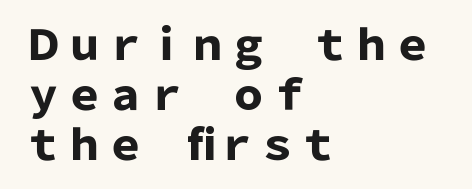
The image shows 41 px heavy sans-serif type, upright; set left-aligned, line spacing 1.22x, normal letter spacing, not underlined; low stroke contrast and a medium x-height.
